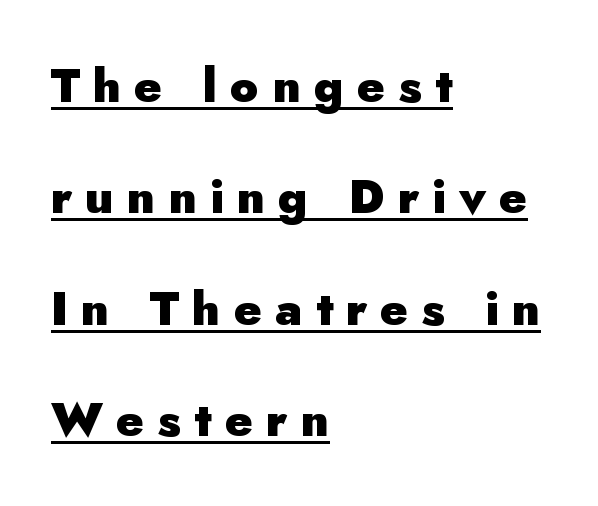
{"serif": "no", "italic": "no", "bold": "yes", "weight": "heavy", "width": "normal", "stroke_contrast": "low", "x_height": "small", "monospaced": "no", "underline": "yes", "align": "left", "line_spacing": "loose", "line_spacing_ratio": 2.37, "letter_spacing": "wide", "letter_spacing_em": 0.28, "glyph_px": 47}
